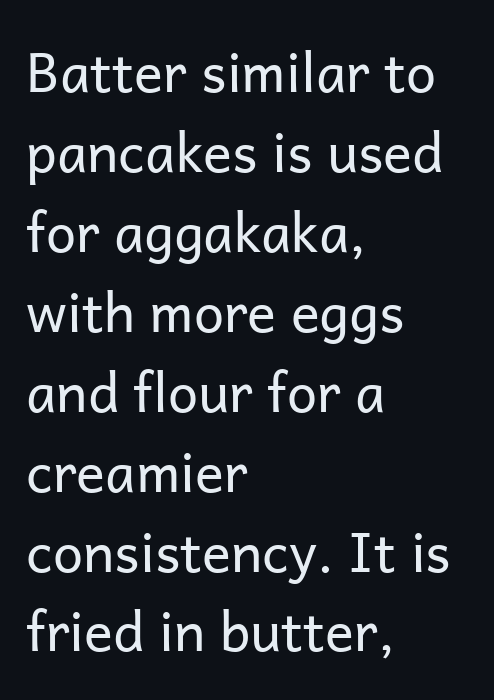
Q: Is the text bold? A: No.
Q: Is the text italic (slanted)? A: No, it is upright.
Q: Is the typeface a serif or a sans-serif typeface? A: Sans-serif.
Q: Is the text underlined? A: No.
Q: How is the paragraph aligned? A: Left-aligned.
Q: Is the spacing between letters normal or unusually wide? A: Normal.
Q: Is the spacing between lines tight, normal or loose? A: Normal.
Q: Width (condensed, normal, or wide)? A: Normal.
Q: Stroke contrast? A: Low.
Q: x-height? A: Medium.
Q: Monospaced? A: No.
